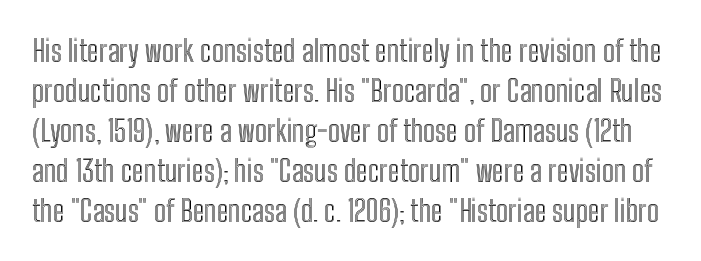
The zone under the glyphs is completely vacant. This sample has the flowing, uneven cadence of proportional lettering. Normally led — the rows are evenly, conventionally spaced. Is there any slant? The stems are plumb. The type is set solid horizontally, with unmodified tracking.
